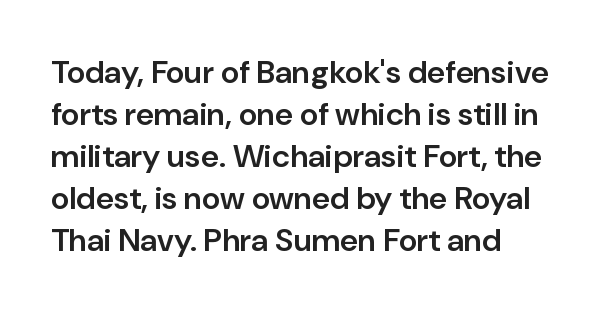
The image shows 32 px semibold sans-serif type, upright; set left-aligned, normal line spacing (1.31x), normal letter spacing, not underlined; low stroke contrast and a medium x-height.
